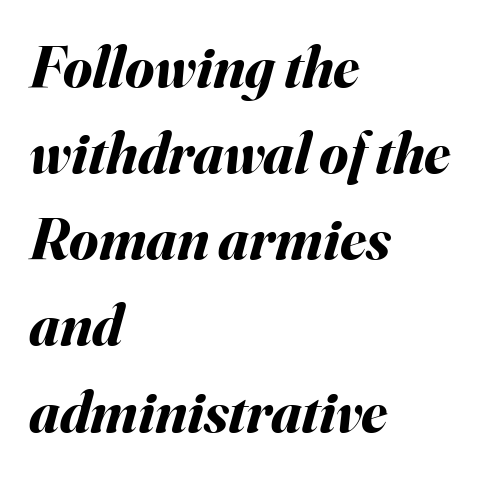
Line spacing here is normal. The text carries the slant typical of an italic or oblique font. This rendering uses left alignment, leaving the right contour irregular. The foot of each line stays bare and open.
